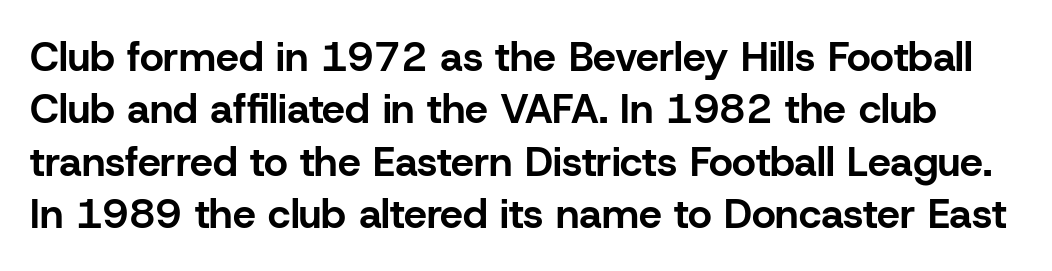
The image shows 41 px bold sans-serif type, upright; set normal line spacing (1.28x), normal letter spacing, not underlined; low stroke contrast and a medium x-height.
